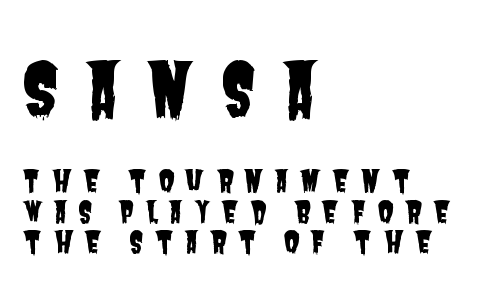
Q: Is the typeface a serif or a sans-serif typeface? A: Sans-serif.
Q: Is the text underlined? A: No.
Q: How is the paragraph aligned? A: Left-aligned.
Q: Is the spacing between letters normal or unusually wide? A: Unusually wide.
Q: Is the spacing between lines tight, normal or loose? A: Tight.
Q: Which block of text is set in a larger size, the first (top) or the second (bottom)? A: The first (top) one.
Q: Width (condensed, normal, or wide)? A: Condensed.
Q: Stroke contrast? A: Low.
Q: x-height? A: Large.
Q: Monospaced? A: No.
